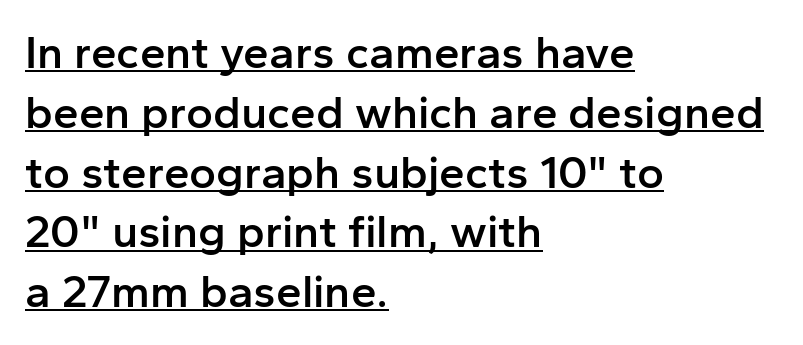
Check where the strokes stop: nothing finishes them off — pure sans. The letters sit at their default tracking, neither squeezed nor spread. Is the block centered? No — it sits flush against the left margin. A typesetter would call this proportional, since set widths differ per character. Vertically, the passage feels balanced, rows spaced as you'd expect.
